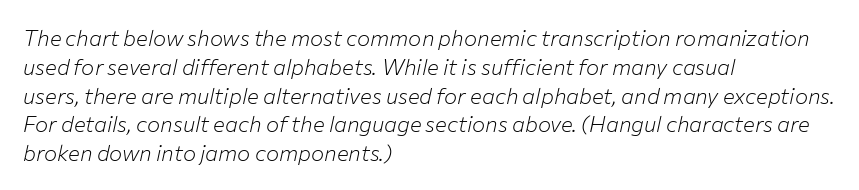
Notice how the passage keeps a crisp vertical edge on the left only. Is this a heavy cut? Hardly; it is regular or lighter. The space beneath each line is pristine and unruled. Evenly set lines give the paragraph a standard silhouette.
